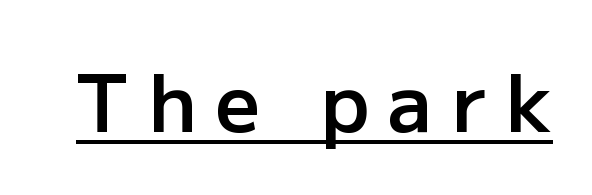
Q: Is the text bold? A: Semi-bold.
Q: Is the text italic (slanted)? A: No, it is upright.
Q: Is the typeface a serif or a sans-serif typeface? A: Sans-serif.
Q: Is the text underlined? A: Yes.
Q: Is the spacing between letters normal or unusually wide? A: Unusually wide.
Q: Width (condensed, normal, or wide)? A: Normal.
Q: Stroke contrast? A: Low.
Q: x-height? A: Medium.
Q: Monospaced? A: No.
